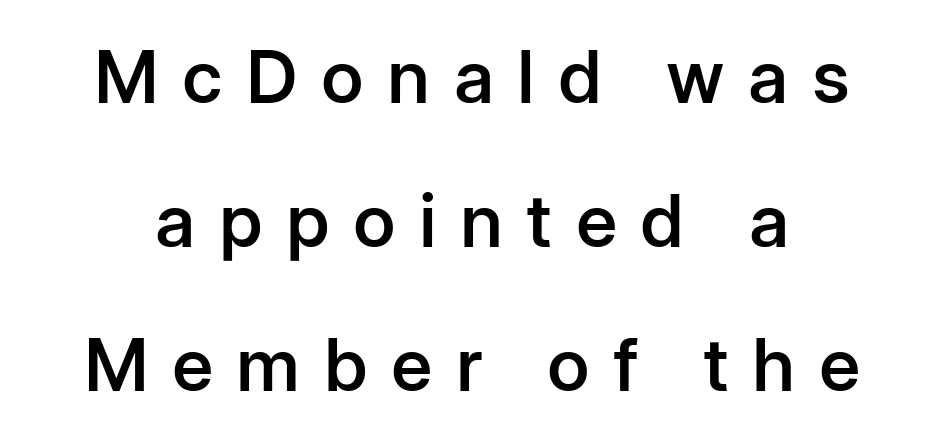
The face used here is proportionally spaced, like ordinary book or web type. The glyphs in this specimen are sans serif. Each new line begins a long way beneath the previous one. Summary of weight: moderately heavy, a semibold. The tracking reads as deliberately expanded to a designer's eye.
